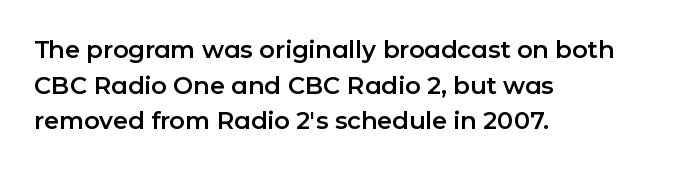
The lettering holds an erect, upright posture throughout. Inter-character spacing is left at the font's built-in metrics. The glyphs are unaccompanied by any horizontal stroke below them. Horizontal alignment here is leftward, the default for most running prose. Is there much room between lines? A standard amount, neither cramped nor airy.
